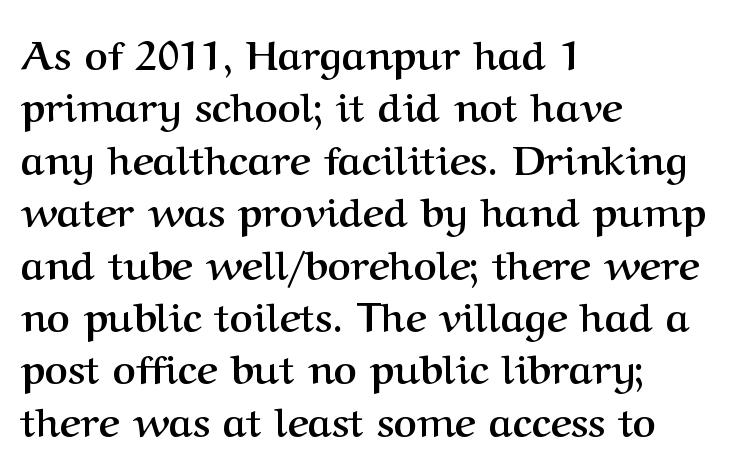
{"serif": "yes", "italic": "no", "bold": "yes", "weight": "semibold", "width": "normal", "stroke_contrast": "medium", "x_height": "medium", "monospaced": "no", "underline": "no", "align": "left", "line_spacing": "normal", "line_spacing_ratio": 1.31, "letter_spacing": "normal", "letter_spacing_em": 0.0, "glyph_px": 40}
